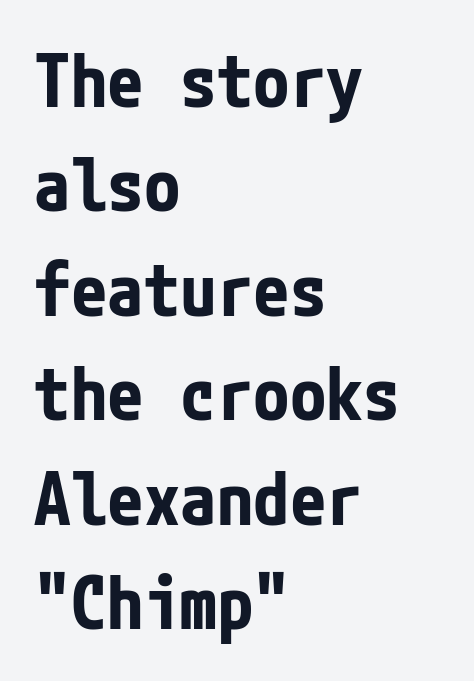
Each letter's strokes conclude bluntly, with no projecting serifs. This sample uses an upright cut, with every glyph sitting square on the baseline. On the weight axis this lands at bold, roughly 700. Caption: multi-line text, flush left, ragged right.
